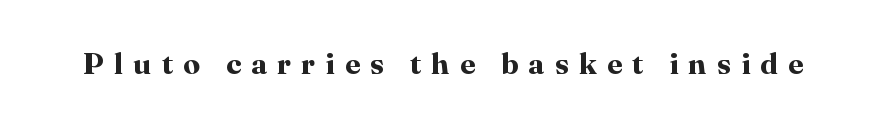
Q: Is the text bold? A: Yes.
Q: Is the text italic (slanted)? A: No, it is upright.
Q: Is the typeface a serif or a sans-serif typeface? A: Serif.
Q: Is the text underlined? A: No.
Q: Is the spacing between letters normal or unusually wide? A: Unusually wide.
Q: Width (condensed, normal, or wide)? A: Normal.
Q: Stroke contrast? A: High.
Q: x-height? A: Medium.
Q: Monospaced? A: No.
